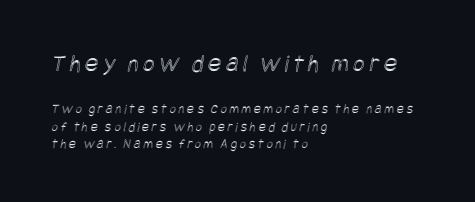
Alignment: flush left. Honestly, there is no underline to notice here at all. Large over small — that's the arrangement of the two blocks here.
